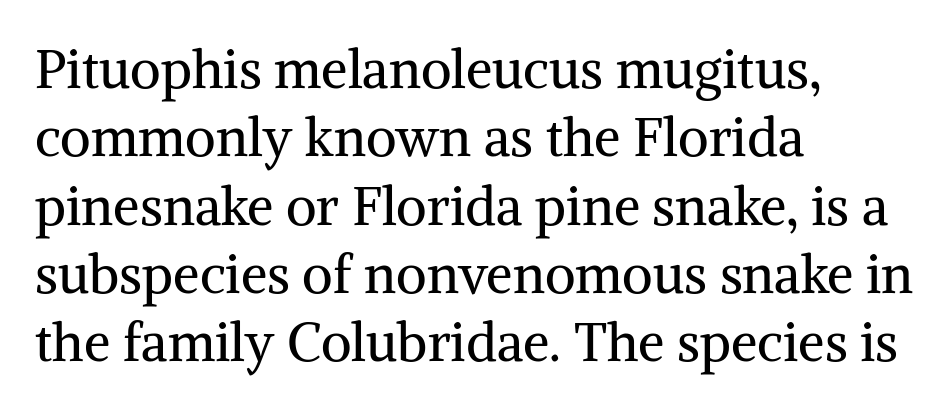
{"serif": "yes", "italic": "no", "bold": "no", "weight": "regular", "width": "normal", "stroke_contrast": "medium", "x_height": "medium", "monospaced": "no", "underline": "no", "align": "left", "line_spacing": "normal", "line_spacing_ratio": 1.29, "letter_spacing": "normal", "letter_spacing_em": 0.0, "glyph_px": 53}
